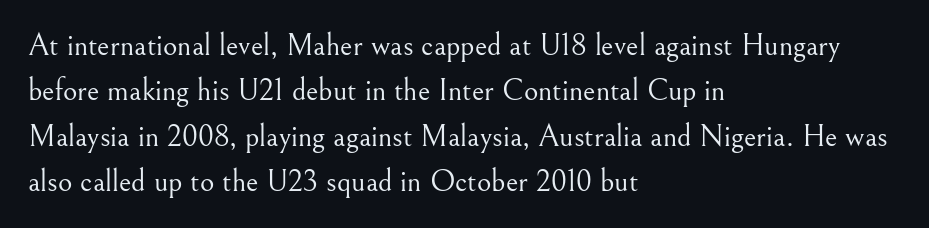
Every row of glyphs begins at an identical x-position on the left. This is roman type, the default non-slanted kind. Each letter keeps its own natural width here, so spacing adapts to shape. A typesetter would call this zero additional tracking. Lines of text with bare space underneath. Reading down the column, the eye jumps a familiar distance to each next line.
